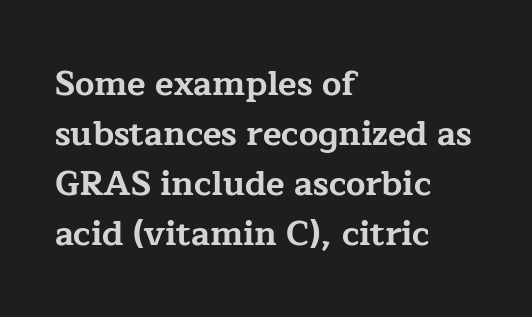
Underlining? Definitely not there. In terms of weight, the rendering is a true, heavy bold. Ordinary non-slanted type is in use. No extra tracking has been applied to these lines. Varying glyph widths throughout — classic text-font behaviour.
